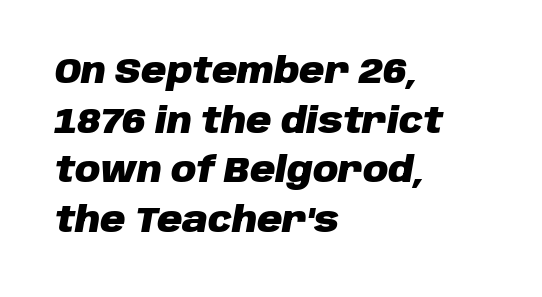
Q: Is the text bold? A: Yes.
Q: Is the text italic (slanted)? A: Yes, it leans right by about 10 degrees.
Q: Is the text underlined? A: No.
Q: How is the paragraph aligned? A: Left-aligned.
Q: Is the spacing between letters normal or unusually wide? A: Normal.
Q: Is the spacing between lines tight, normal or loose? A: Normal.
Q: Width (condensed, normal, or wide)? A: Normal.
Q: Stroke contrast? A: Low.
Q: x-height? A: Large.
Q: Monospaced? A: No.
